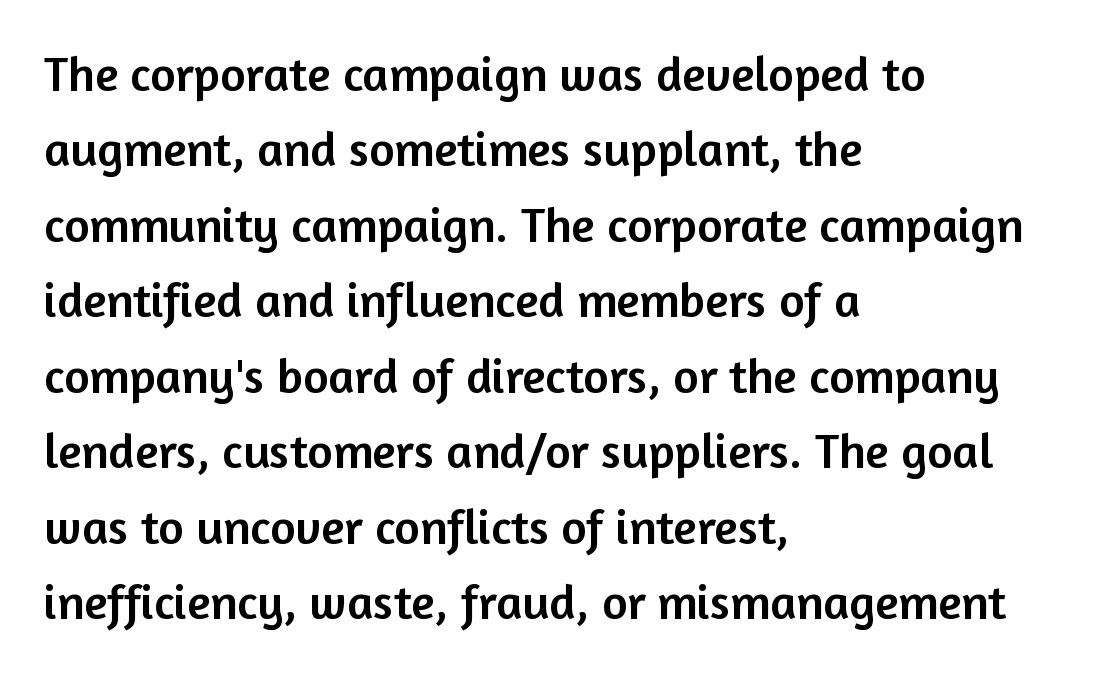
The image shows 49 px sans-serif type, upright; set left-aligned, normal line spacing (1.54x), normal letter spacing, not underlined; low stroke contrast and a medium x-height.
